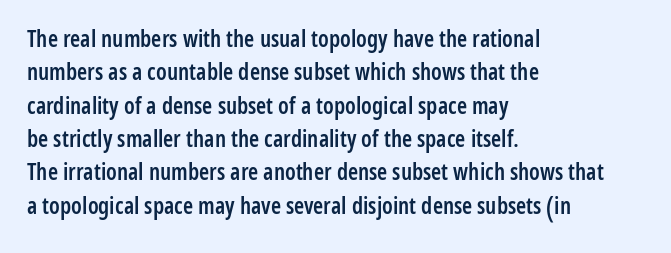
The image shows 23 px text type, upright; set left-aligned, normal line spacing (1.45x), normal letter spacing, not underlined.
